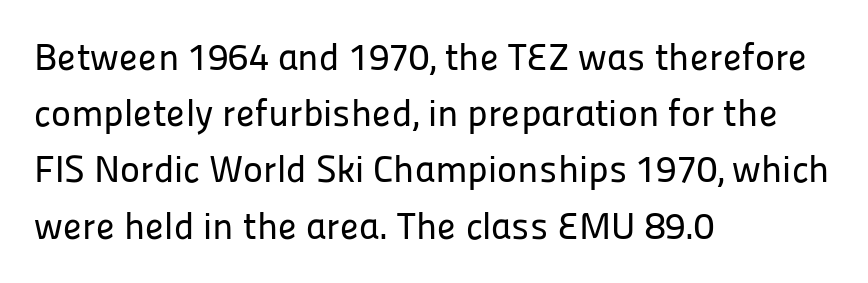
{"serif": "no", "italic": "no", "width": "normal", "stroke_contrast": "low", "x_height": "medium", "monospaced": "no", "underline": "no", "align": "left", "line_spacing": "normal", "line_spacing_ratio": 1.48, "letter_spacing": "normal", "letter_spacing_em": 0.0, "glyph_px": 38}
